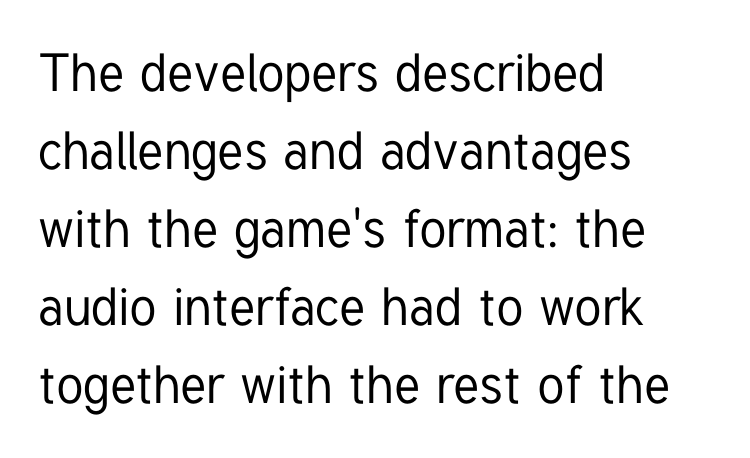
The image shows 53 px condensed sans-serif type, upright; set left-aligned, normal line spacing (1.47x), normal letter spacing, not underlined; low stroke contrast and a medium x-height.
